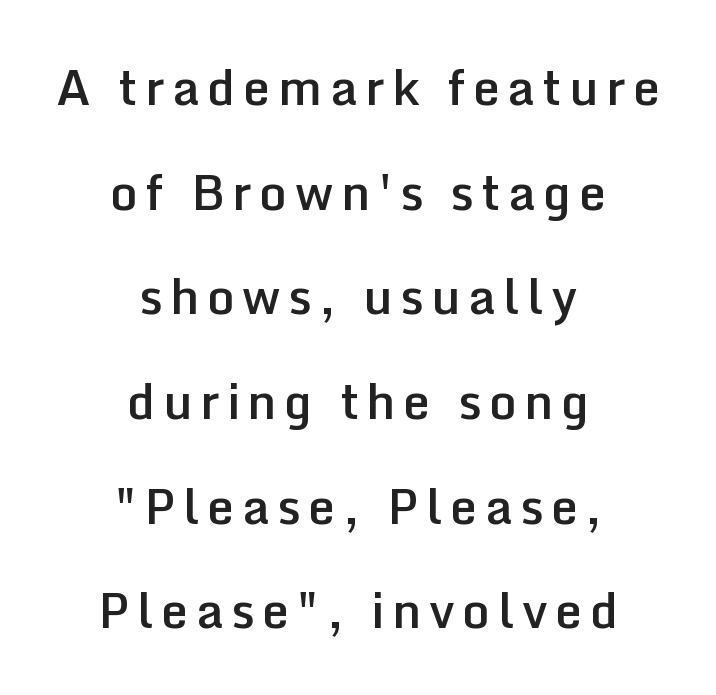
The image shows 48 px semibold sans-serif type, upright; set centered, loose line spacing (2.18x), not underlined; low stroke contrast and a medium x-height.
